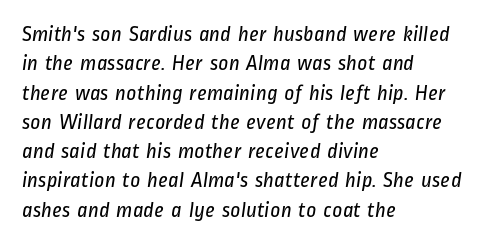
The image shows 22 px text type; set left-aligned, normal line spacing (1.33x), normal letter spacing, not underlined.
